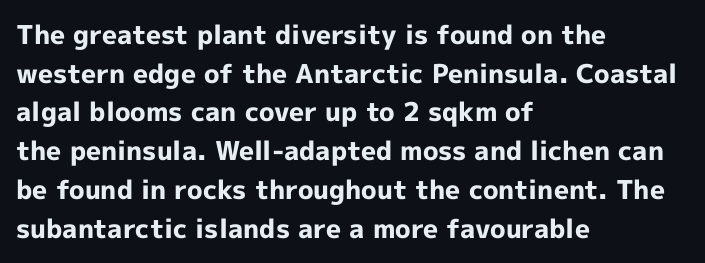
Q: Is the text bold? A: Yes.
Q: Is the text italic (slanted)? A: No, it is upright.
Q: Is the text underlined? A: No.
Q: How is the paragraph aligned? A: Left-aligned.
Q: Is the spacing between letters normal or unusually wide? A: Normal.
Q: Is the spacing between lines tight, normal or loose? A: Normal.
